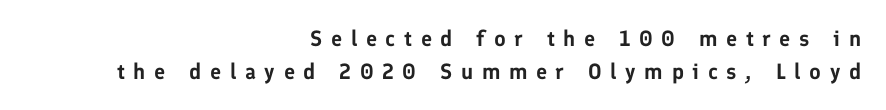
{"italic": "no", "underline": "no", "align": "right", "line_spacing": "normal", "line_spacing_ratio": 1.5, "letter_spacing": "wide", "letter_spacing_em": 0.39, "glyph_px": 22}
